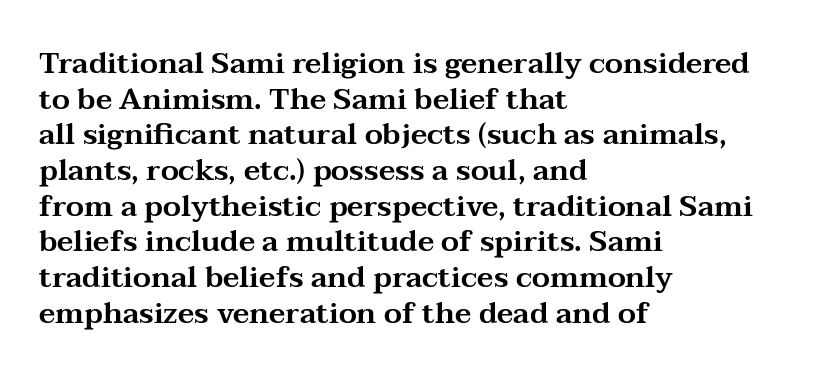
{"serif": "yes", "italic": "no", "width": "wide", "stroke_contrast": "medium", "x_height": "medium", "monospaced": "no", "underline": "no", "align": "left", "line_spacing_ratio": 1.23, "letter_spacing": "normal", "letter_spacing_em": 0.0, "glyph_px": 29}
